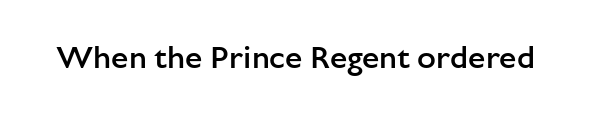
The image shows 31 px semibold sans-serif type, upright; set normal letter spacing, not underlined; low stroke contrast and a medium x-height.
